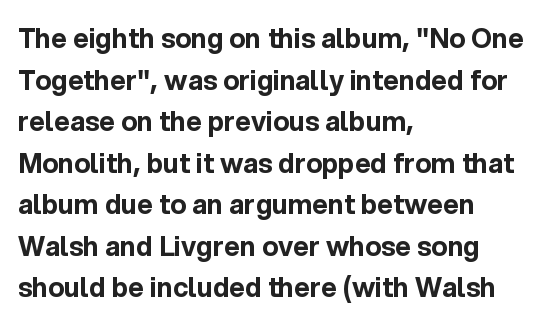
Q: Is the text bold? A: Yes.
Q: Is the text italic (slanted)? A: No, it is upright.
Q: Is the text underlined? A: No.
Q: How is the paragraph aligned? A: Left-aligned.
Q: Is the spacing between letters normal or unusually wide? A: Normal.
Q: Is the spacing between lines tight, normal or loose? A: Normal.
